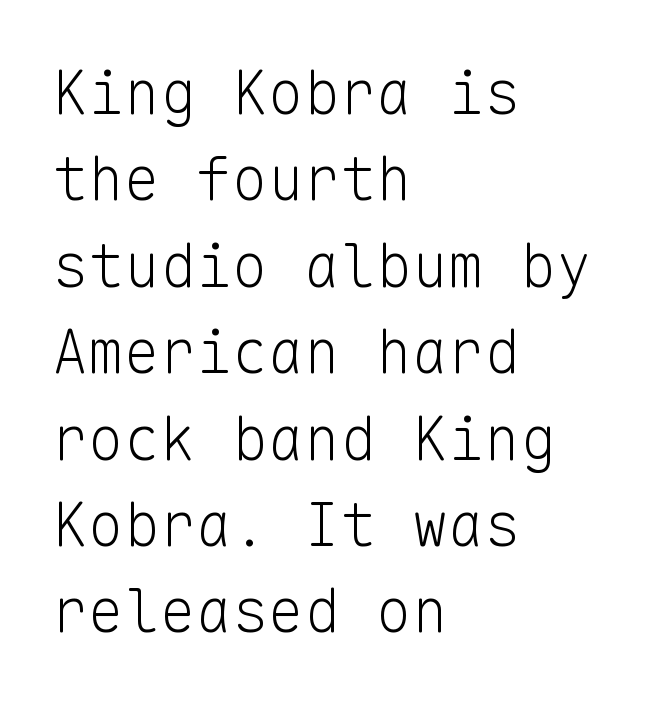
{"serif": "no", "italic": "no", "bold": "no", "weight": "light", "width": "normal", "stroke_contrast": "low", "x_height": "medium", "monospaced": "yes", "underline": "no", "align": "left", "line_spacing": "normal", "line_spacing_ratio": 1.44, "letter_spacing": "normal", "letter_spacing_em": 0.0, "glyph_px": 60}
